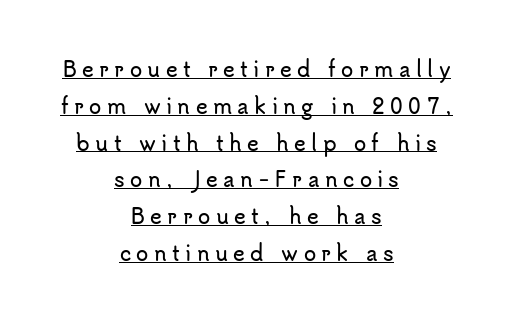
Q: Is the text italic (slanted)? A: No, it is upright.
Q: Is the text underlined? A: Yes.
Q: How is the paragraph aligned? A: Centered.
Q: Is the spacing between letters normal or unusually wide? A: Unusually wide.
